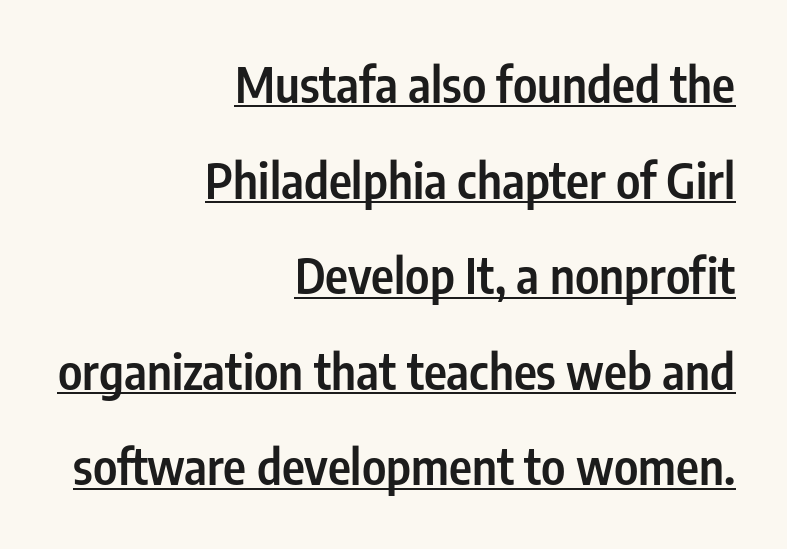
What's the leading like? Stretched, with rows far apart. Stems and bowls a touch heavier than normal — semibold. Horizontal alignment here is rightward, an uncommon choice for prose. A typesetter would call this proportional, since set widths differ per character.
